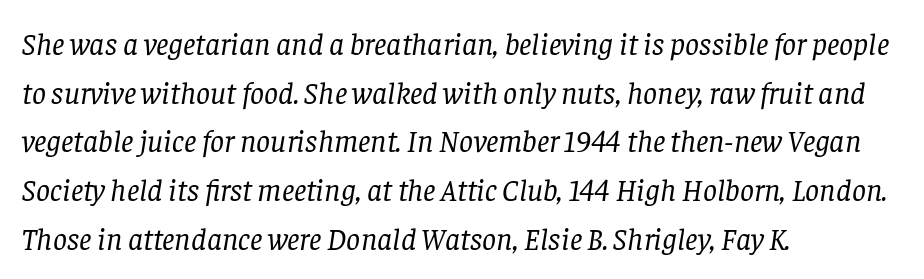
The image shows 31 px regular-weight serif type, italic (leaning right); set left-aligned, normal line spacing (1.57x), normal letter spacing, not underlined; low stroke contrast and a large x-height.
